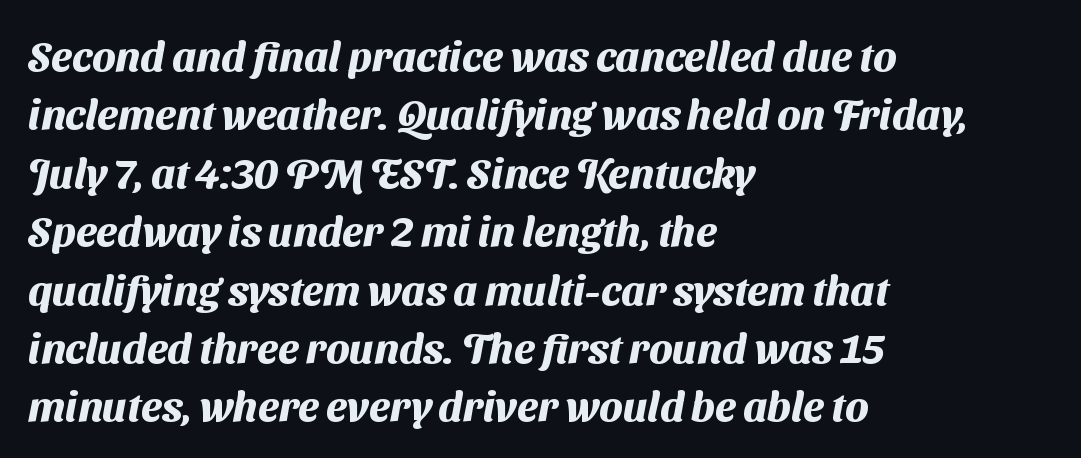
{"serif": "no", "bold": "yes", "weight": "heavy", "width": "normal", "stroke_contrast": "medium", "x_height": "medium", "monospaced": "no", "underline": "no", "align": "left", "line_spacing": "normal", "line_spacing_ratio": 1.39, "letter_spacing": "normal", "letter_spacing_em": 0.0, "glyph_px": 42}
